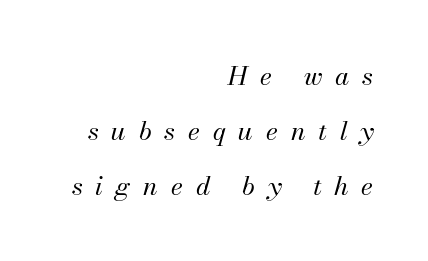
Q: Is the text bold? A: No.
Q: Is the text italic (slanted)? A: Yes, it leans right by about 13 degrees.
Q: Is the text underlined? A: No.
Q: How is the paragraph aligned? A: Right-aligned.
Q: Is the spacing between letters normal or unusually wide? A: Unusually wide.
Q: Is the spacing between lines tight, normal or loose? A: Loose.
